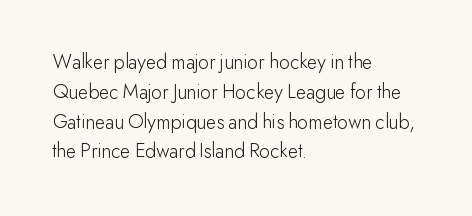
Quick note: interline space is typical. Nothing unusual about the tracking: characters are spaced as the font intends. Unmarked baselines from the first word to the last. No italicization has been applied; the sample stays upright.
